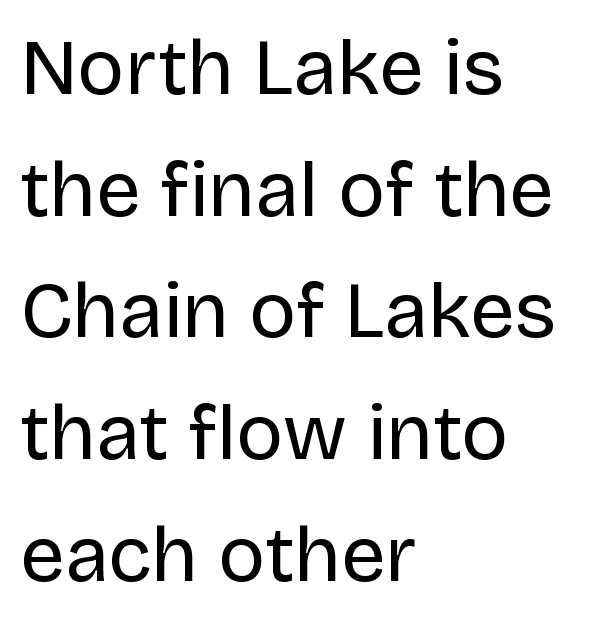
The image shows 79 px regular-weight sans-serif type, upright; set left-aligned, normal line spacing (1.54x), normal letter spacing, not underlined; low stroke contrast and a large x-height.
